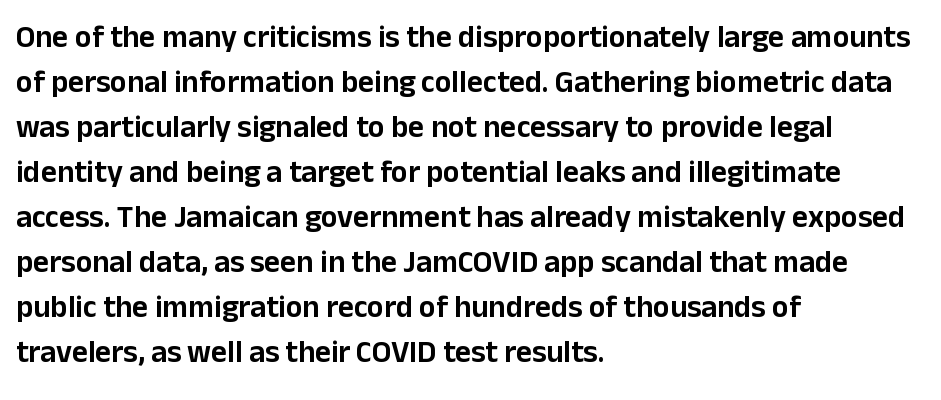
{"serif": "no", "italic": "no", "width": "normal", "stroke_contrast": "low", "x_height": "medium", "monospaced": "no", "underline": "no", "align": "left", "line_spacing": "normal", "line_spacing_ratio": 1.45, "letter_spacing": "normal", "letter_spacing_em": 0.0, "glyph_px": 31}
